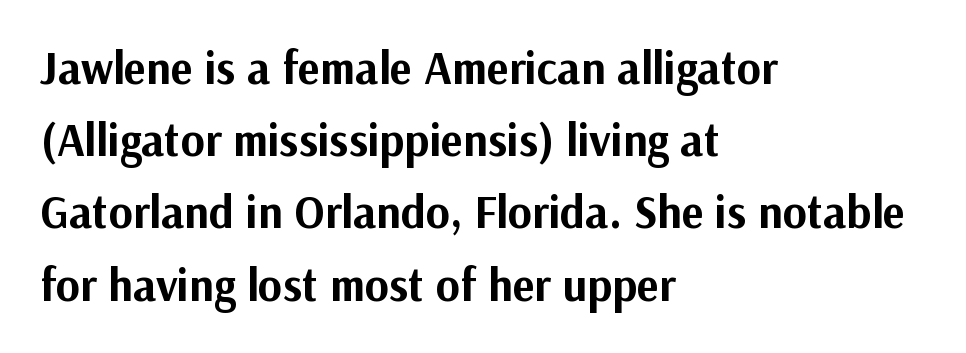
The image shows 46 px bold sans-serif type, upright; set left-aligned, normal line spacing (1.57x), normal letter spacing, not underlined; medium stroke contrast and a medium x-height.
